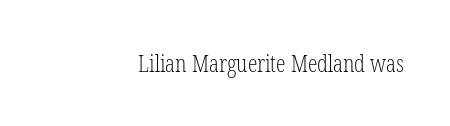
The image shows 24 px text type, upright; set right-aligned, normal letter spacing, not underlined.
